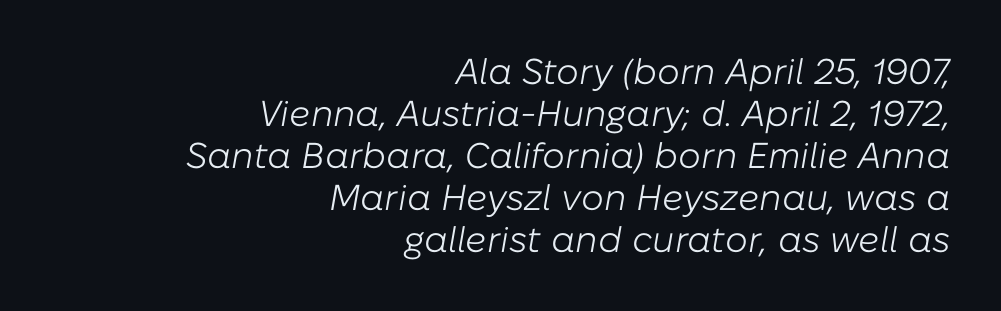
This sample has the flowing, uneven cadence of proportional lettering. The lettering tilts uniformly, giving the passage an italic look. Weight: in the light-to-regular range. Check under the words: just untouched page. The paragraph shown leans on its right margin.
